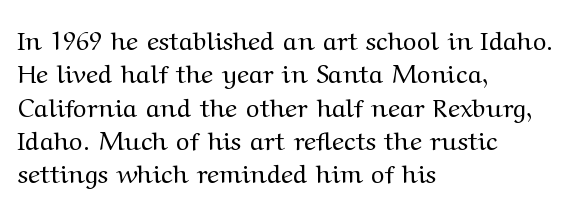
{"italic": "no", "bold": "no", "underline": "no", "align": "left", "line_spacing": "normal", "line_spacing_ratio": 1.28, "letter_spacing": "normal", "letter_spacing_em": 0.0, "glyph_px": 26}
